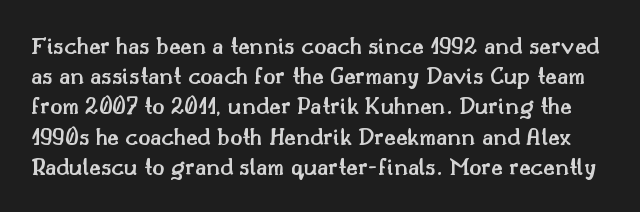
The image shows 25 px text type, upright; set line spacing 1.21x, normal letter spacing, not underlined.
